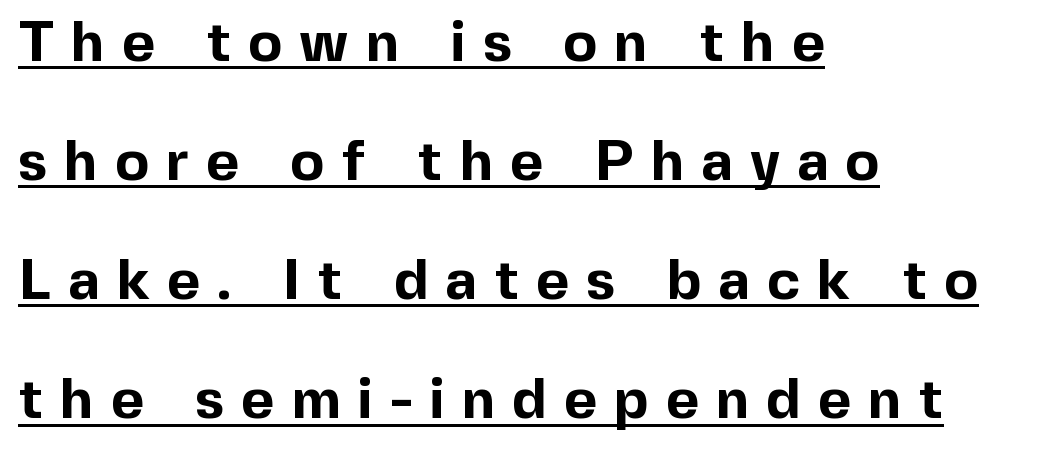
Observe the wide spacing: letters keep a clear distance from each other. These lines are rendered in a variable-pitch font. A full-strength bold gives these letters their thick strokes. This is the regular roman posture of the typeface. A great deal of white space separates one row of letters from the next.
